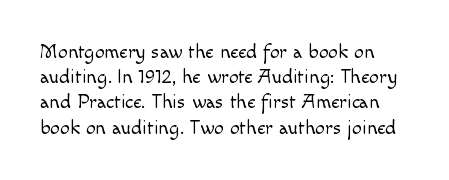
Q: Is the text bold? A: No.
Q: Is the text italic (slanted)? A: No, it is upright.
Q: Is the text underlined? A: No.
Q: Is the spacing between letters normal or unusually wide? A: Normal.
Q: Is the spacing between lines tight, normal or loose? A: Normal.
